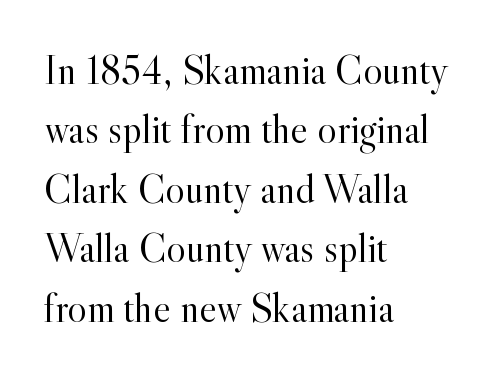
Q: Is the text bold? A: No.
Q: Is the text italic (slanted)? A: No, it is upright.
Q: Is the typeface a serif or a sans-serif typeface? A: Serif.
Q: Is the text underlined? A: No.
Q: How is the paragraph aligned? A: Left-aligned.
Q: Is the spacing between letters normal or unusually wide? A: Normal.
Q: Is the spacing between lines tight, normal or loose? A: Normal.
Q: Width (condensed, normal, or wide)? A: Normal.
Q: x-height? A: Small.
Q: Monospaced? A: No.
